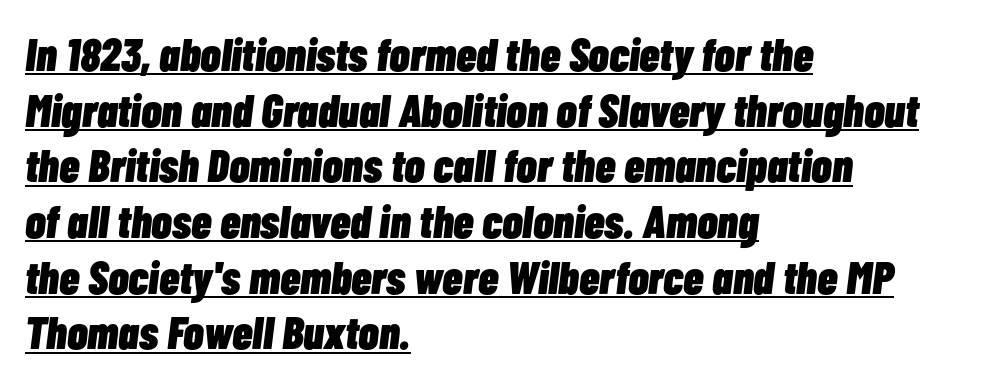
The image shows 46 px heavy, condensed type, italic (leaning right); set left-aligned, line spacing 1.21x, normal letter spacing, underlined; low stroke contrast and a medium x-height.
